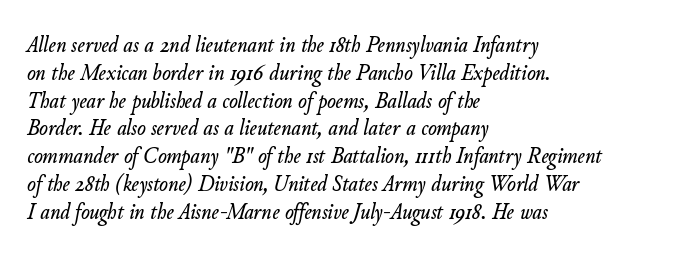
Q: Is the text italic (slanted)? A: Yes, it leans right by about 11 degrees.
Q: Is the text underlined? A: No.
Q: How is the paragraph aligned? A: Left-aligned.
Q: Is the spacing between letters normal or unusually wide? A: Normal.
